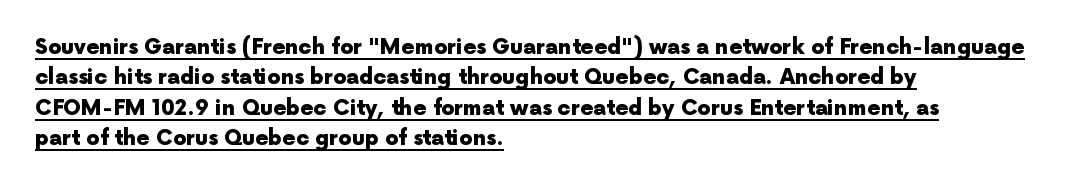
Q: Is the text bold? A: Yes.
Q: Is the text italic (slanted)? A: No, it is upright.
Q: Is the text underlined? A: Yes.
Q: How is the paragraph aligned? A: Left-aligned.
Q: Is the spacing between letters normal or unusually wide? A: Normal.
Q: Is the spacing between lines tight, normal or loose? A: Normal.
